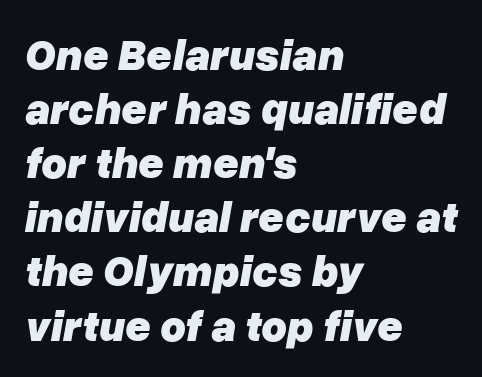
Here the designer chose a conventional face with non-uniform glyph widths. The face used here is rendered with its standard letterfit. This sample is left-justified, so line endings fall wherever the words run out. Has an underline been added? It has not. Is the type slanted? Yes — the strokes lean at a clear angle.
